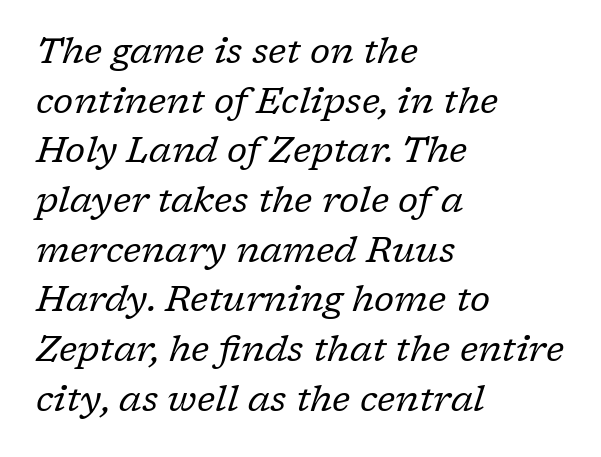
Q: Is the text bold? A: No.
Q: Is the text italic (slanted)? A: Yes, it leans right by about 17 degrees.
Q: Is the typeface a serif or a sans-serif typeface? A: Serif.
Q: Is the text underlined? A: No.
Q: How is the paragraph aligned? A: Left-aligned.
Q: Is the spacing between letters normal or unusually wide? A: Normal.
Q: Is the spacing between lines tight, normal or loose? A: Normal.
Q: Width (condensed, normal, or wide)? A: Normal.
Q: Stroke contrast? A: Low.
Q: x-height? A: Medium.
Q: Monospaced? A: No.
